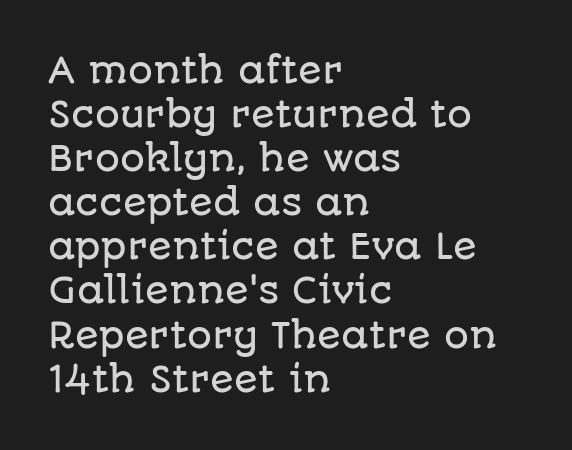
The image shows 35 px sans-serif type, upright; set left-aligned, normal line spacing (1.26x), normal letter spacing, not underlined; low stroke contrast and a large x-height.
